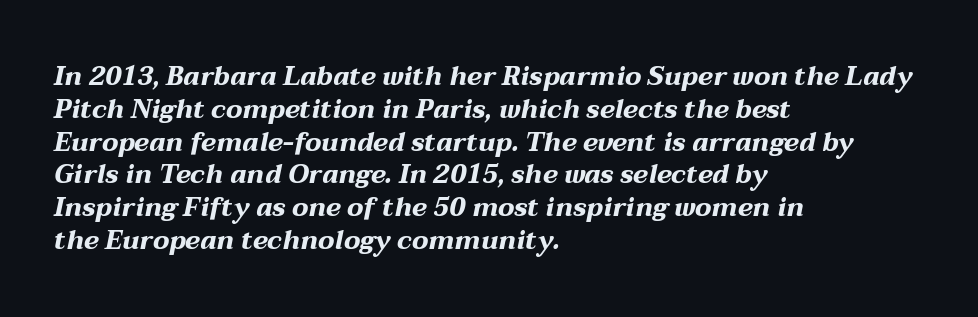
Q: Is the text bold? A: Yes.
Q: Is the text italic (slanted)? A: Yes, it leans right by about 12 degrees.
Q: Is the text underlined? A: No.
Q: How is the paragraph aligned? A: Left-aligned.
Q: Is the spacing between letters normal or unusually wide? A: Normal.
Q: Is the spacing between lines tight, normal or loose? A: Normal.
